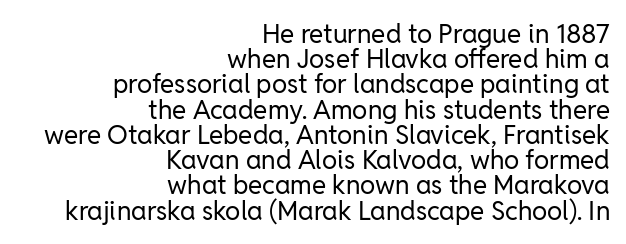
Is the letter spacing exaggerated? No — it looks like the ordinary default. Plain, unruled lines of type. This is not heavy type; no bold has been used. The lines are quadded right. Posture: straight, roman, zero tilt. Very little white space separates one row of letters from the next.
